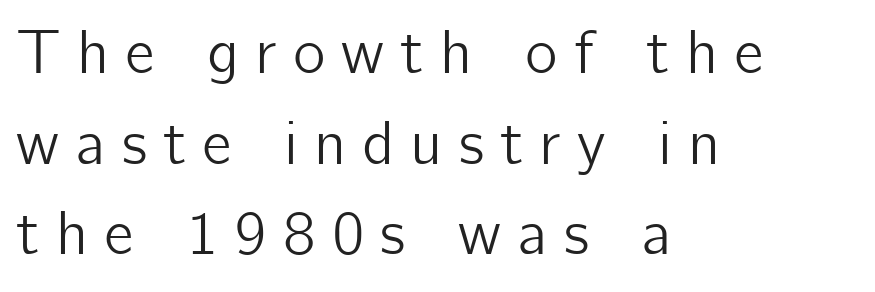
{"serif": "no", "italic": "no", "width": "normal", "stroke_contrast": "low", "x_height": "medium", "monospaced": "no", "underline": "no", "align": "left", "line_spacing": "normal", "line_spacing_ratio": 1.46, "letter_spacing": "wide", "letter_spacing_em": 0.26, "glyph_px": 62}
